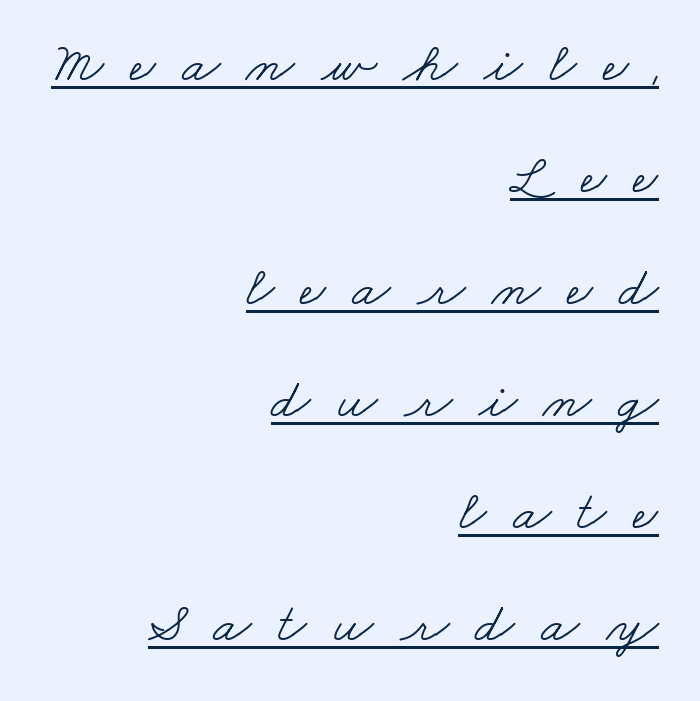
Stroke terminals: seriffed. Which margin do the lines hug? The right one — the left edge is uneven. This sample uses expanded letter spacing, leaving extra air between glyphs. Bold? No — there's no thickening of the strokes.
